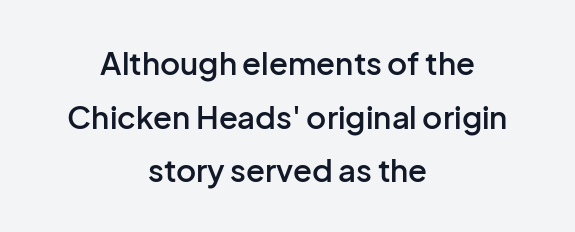
The image shows 31 px semibold sans-serif type, upright; set centered, line spacing 1.73x, normal letter spacing, not underlined; low stroke contrast and a medium x-height.
